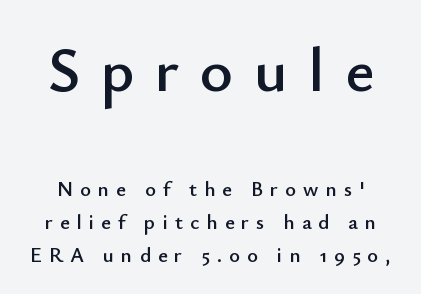
Do the characters align in a grid? No, the font is proportional. Between these two stacked blocks, the higher one wins on size. The lines sit at an ordinary, default distance from one another. Tall strokes in this sample are plumb rather than angled.
